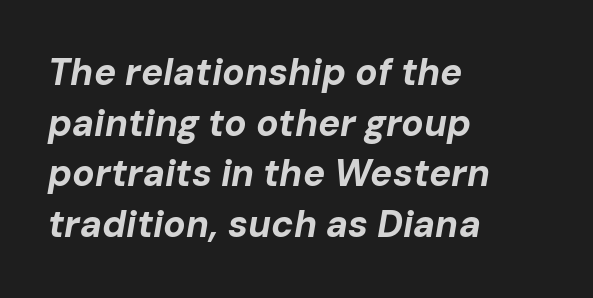
The image shows 37 px bold type, italic (leaning right); set left-aligned, normal line spacing (1.37x), normal letter spacing, not underlined; low stroke contrast and a medium x-height.
